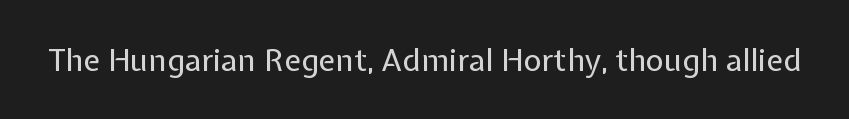
The image shows 31 px regular-weight sans-serif type, upright; set normal letter spacing, not underlined; low stroke contrast and a medium x-height.
